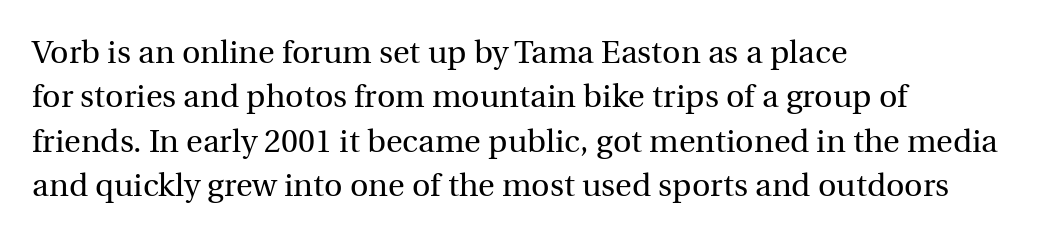
The image shows 32 px regular-weight serif type, upright; set left-aligned, normal line spacing (1.39x), normal letter spacing, not underlined; a medium x-height.
